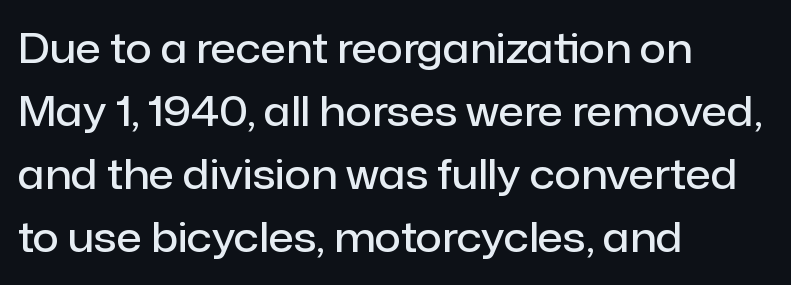
{"serif": "no", "italic": "no", "bold": "semi", "weight": "semibold", "width": "normal", "stroke_contrast": "low", "x_height": "medium", "monospaced": "no", "underline": "no", "align": "left", "line_spacing": "normal", "line_spacing_ratio": 1.54, "letter_spacing": "normal", "letter_spacing_em": 0.0, "glyph_px": 41}
